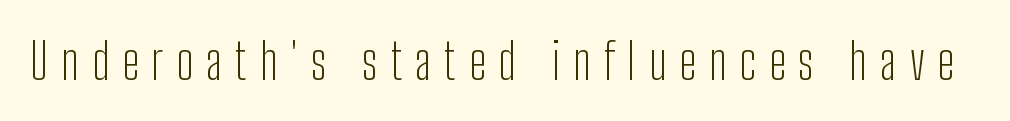
{"serif": "no", "italic": "no", "bold": "no", "weight": "light", "width": "condensed", "stroke_contrast": "low", "x_height": "medium", "monospaced": "no", "underline": "no", "letter_spacing": "wide", "letter_spacing_em": 0.26, "glyph_px": 50}
